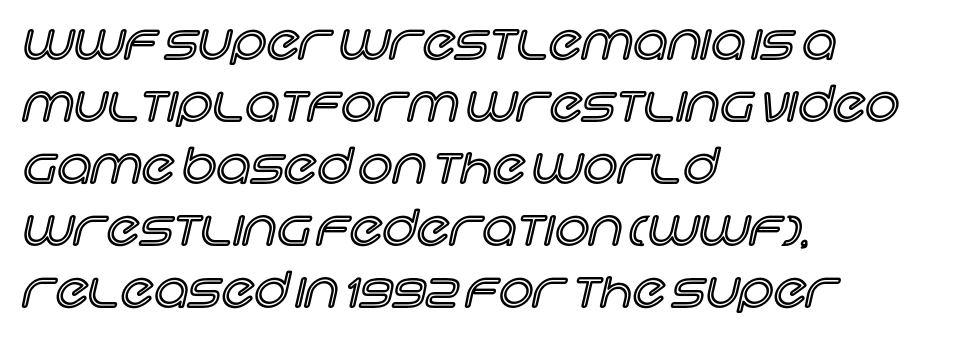
The image shows 48 px text type; set left-aligned, normal line spacing (1.29x), normal letter spacing, not underlined; a large x-height.
